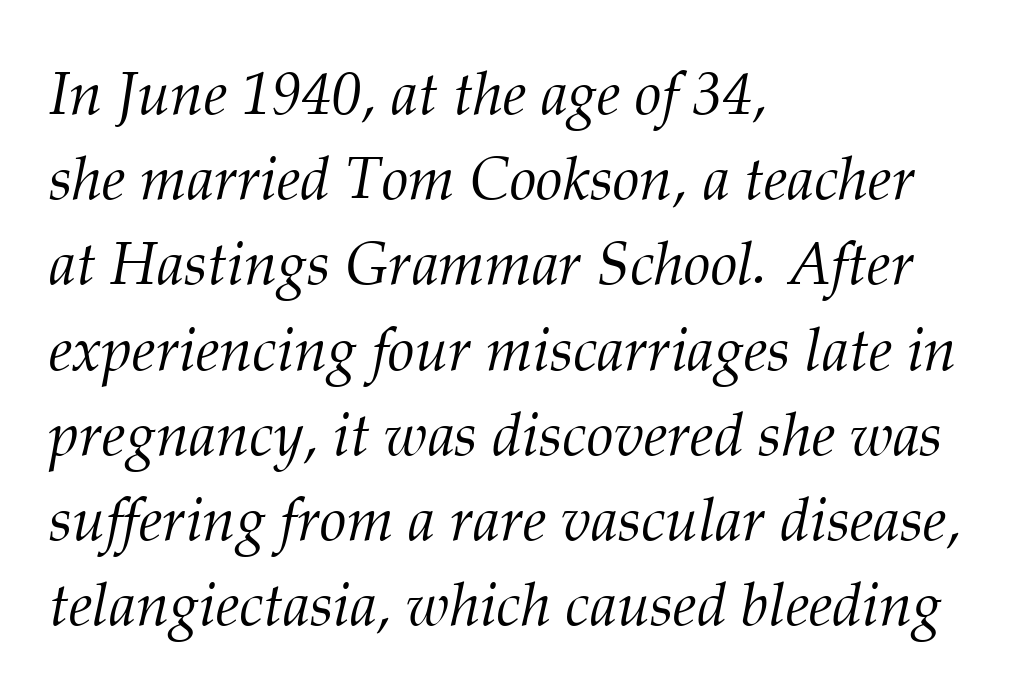
The image shows 60 px light serif type, italic (leaning right); set left-aligned, normal line spacing (1.42x), normal letter spacing, not underlined; medium stroke contrast and a medium x-height.
